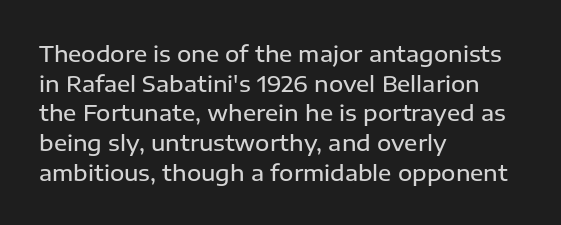
No word sits above an underline. Look at the stroke-to-counter ratio: somewhat heavy, a semibold. When letters stand straight like this, we call the style roman or upright. Observe the ordinary spacing: letters are neighbours, not strangers. The space between consecutive lines is moderate.
